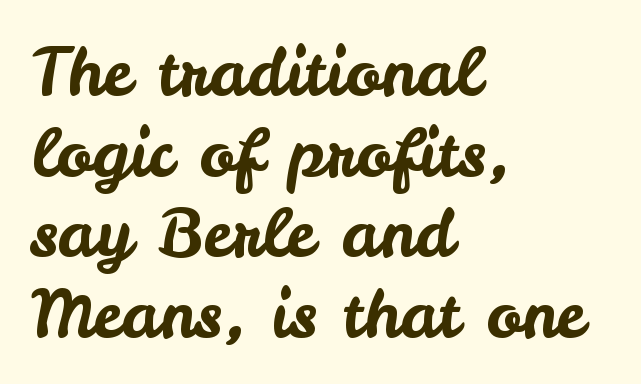
{"serif": "no", "width": "normal", "stroke_contrast": "low", "x_height": "small", "monospaced": "no", "underline": "no", "align": "left", "line_spacing_ratio": 1.22, "letter_spacing": "normal", "letter_spacing_em": 0.0, "glyph_px": 66}
